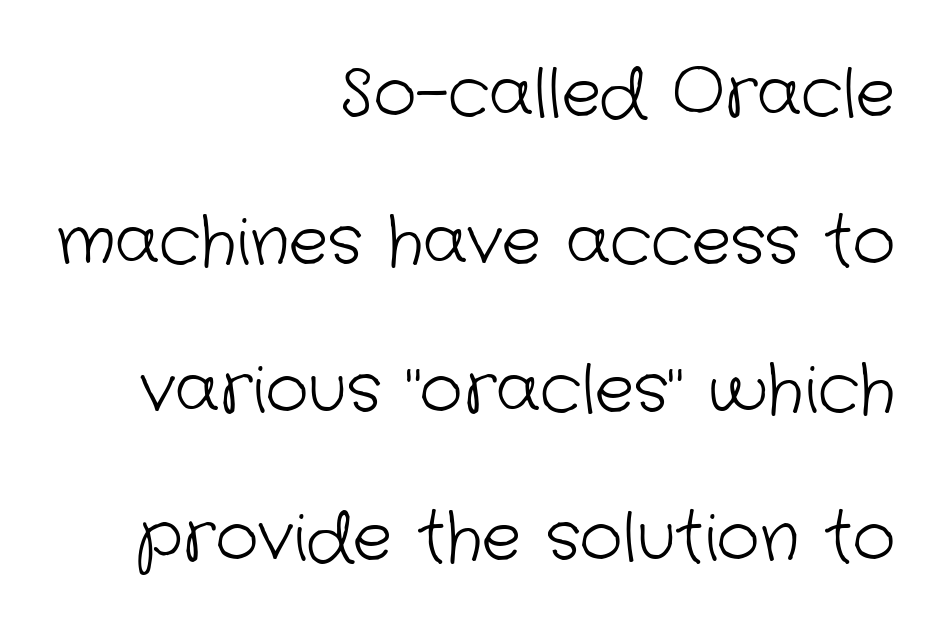
Q: Is the text bold? A: No.
Q: Is the typeface a serif or a sans-serif typeface? A: Sans-serif.
Q: Is the text underlined? A: No.
Q: How is the paragraph aligned? A: Right-aligned.
Q: Is the spacing between letters normal or unusually wide? A: Normal.
Q: Is the spacing between lines tight, normal or loose? A: Loose.
Q: Width (condensed, normal, or wide)? A: Normal.
Q: Stroke contrast? A: Low.
Q: x-height? A: Medium.
Q: Monospaced? A: No.
